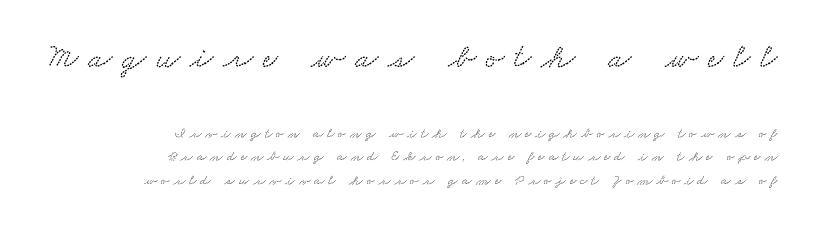
Notice how descenders clear the ascenders below comfortably — that's standard leading. Line endings align vertically; line beginnings do not. The earlier block is typeset at a bigger size than the later block. Compared with typical body copy, the letter spacing here is much looser.
